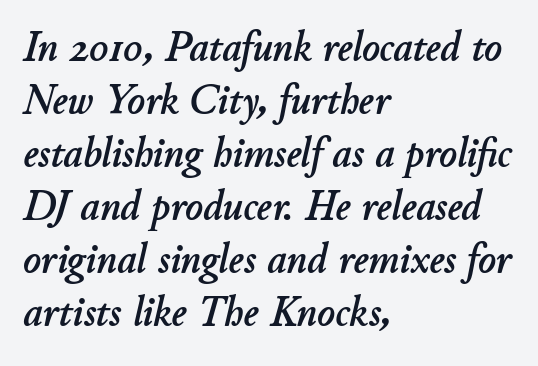
{"italic": "yes", "lean": "right", "slant_degrees": 11, "width": "normal", "stroke_contrast": "low", "x_height": "small", "monospaced": "no", "underline": "no", "align": "left", "line_spacing": "normal", "line_spacing_ratio": 1.26, "letter_spacing": "normal", "letter_spacing_em": 0.0, "glyph_px": 42}
